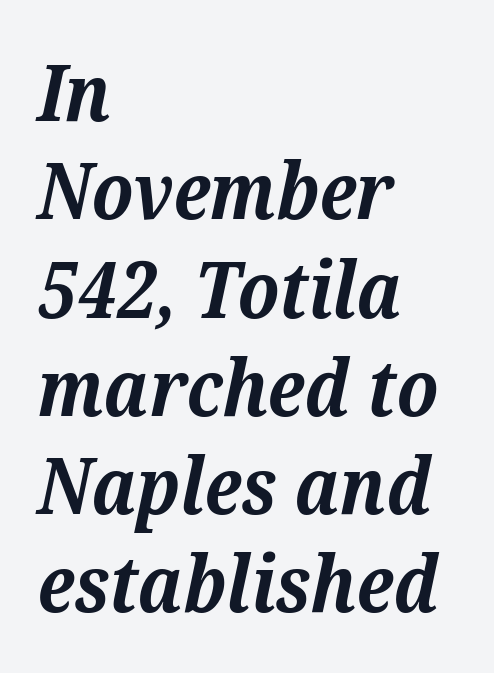
The image shows 78 px bold serif type, italic (leaning right); set left-aligned, normal line spacing (1.26x), normal letter spacing, not underlined; medium stroke contrast and a medium x-height.
